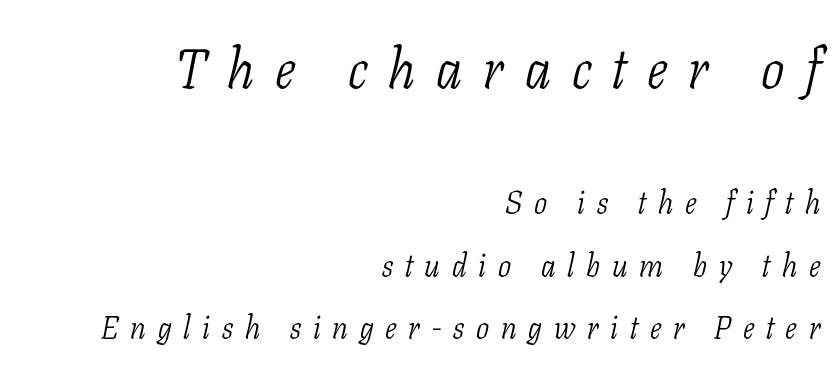
The image shows 55 px light, condensed serif type, italic (leaning right); set right-aligned, loose line spacing (2.02x), unusually wide letter spacing (+0.38 em), not underlined; the first (top) block is 1.77x larger; low stroke contrast and a medium x-height.
